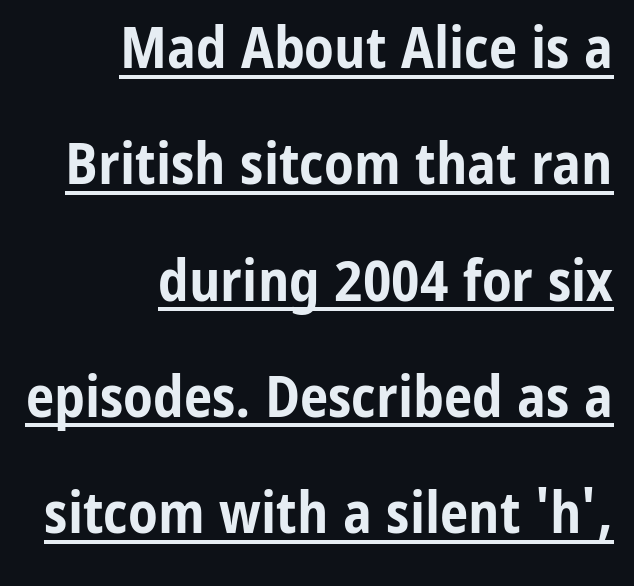
{"serif": "no", "italic": "no", "bold": "yes", "weight": "bold", "width": "condensed", "stroke_contrast": "low", "x_height": "medium", "monospaced": "no", "underline": "yes", "align": "right", "line_spacing": "loose", "line_spacing_ratio": 2.04, "letter_spacing": "normal", "letter_spacing_em": 0.0, "glyph_px": 57}
